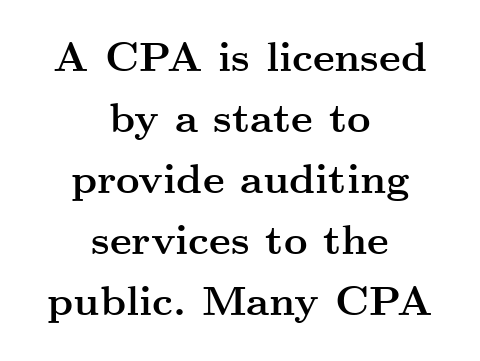
{"serif": "yes", "italic": "no", "bold": "yes", "weight": "semibold", "width": "wide", "stroke_contrast": "medium", "x_height": "small", "monospaced": "no", "underline": "no", "align": "center", "line_spacing": "normal", "line_spacing_ratio": 1.49, "letter_spacing": "normal", "letter_spacing_em": 0.0, "glyph_px": 41}
